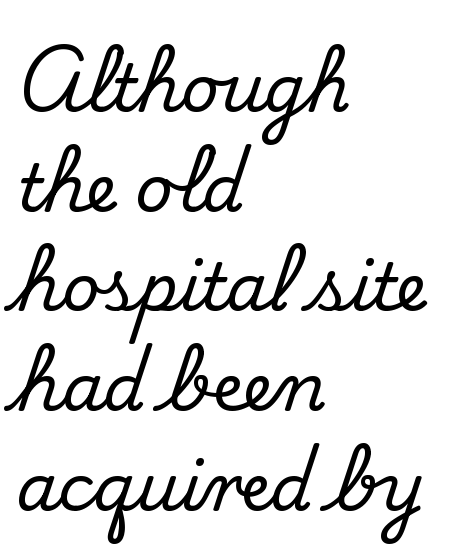
{"serif": "yes", "width": "normal", "stroke_contrast": "medium", "x_height": "small", "monospaced": "no", "underline": "no", "align": "left", "line_spacing": "normal", "line_spacing_ratio": 1.51, "letter_spacing": "normal", "letter_spacing_em": 0.0, "glyph_px": 66}
